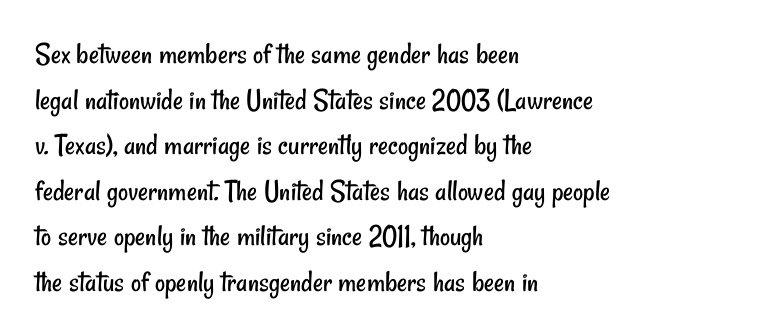
{"serif": "no", "bold": "no", "weight": "regular", "width": "condensed", "stroke_contrast": "low", "x_height": "small", "monospaced": "no", "underline": "no", "align": "left", "line_spacing": "normal", "line_spacing_ratio": 1.47, "letter_spacing": "normal", "letter_spacing_em": 0.0, "glyph_px": 31}
